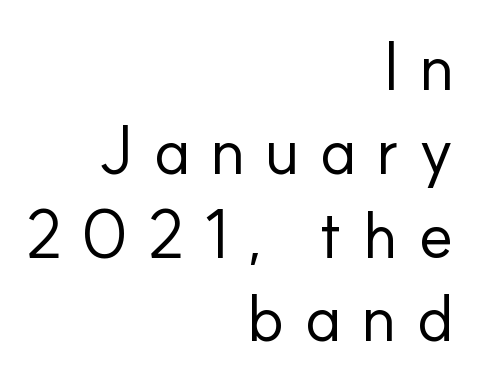
{"serif": "no", "italic": "no", "bold": "no", "weight": "regular", "width": "normal", "stroke_contrast": "low", "x_height": "small", "monospaced": "no", "underline": "no", "align": "right", "line_spacing": "normal", "line_spacing_ratio": 1.27, "letter_spacing": "wide", "letter_spacing_em": 0.29, "glyph_px": 66}
